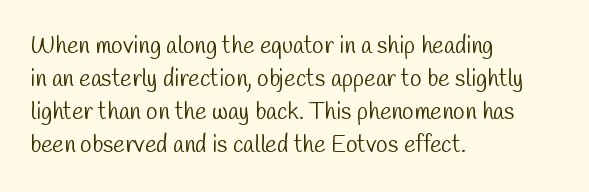
Q: Is the text bold? A: No.
Q: Is the text underlined? A: No.
Q: How is the paragraph aligned? A: Left-aligned.
Q: Is the spacing between letters normal or unusually wide? A: Normal.
Q: Is the spacing between lines tight, normal or loose? A: Normal.
